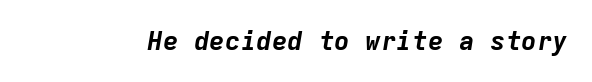
Q: Is the text bold? A: Yes.
Q: Is the text italic (slanted)? A: Yes, it leans right by about 9 degrees.
Q: Is the text underlined? A: No.
Q: Is the spacing between letters normal or unusually wide? A: Normal.
